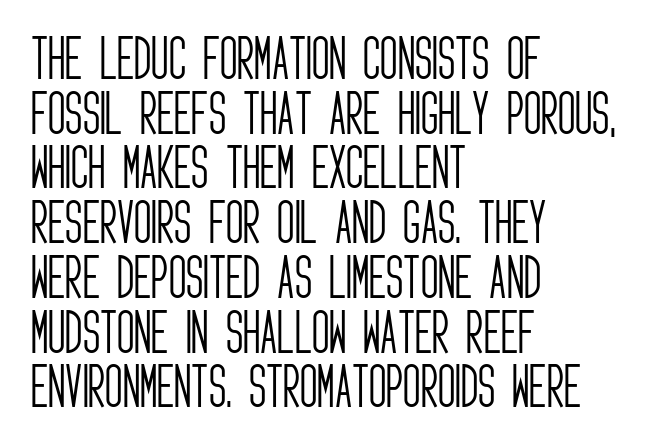
{"serif": "no", "italic": "no", "bold": "no", "weight": "light", "width": "condensed", "stroke_contrast": "low", "x_height": "large", "monospaced": "no", "underline": "no", "align": "left", "line_spacing": "tight", "line_spacing_ratio": 1.14, "letter_spacing": "normal", "letter_spacing_em": 0.0, "glyph_px": 48}
